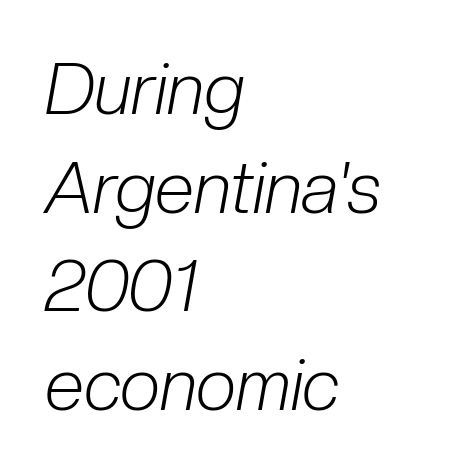
{"italic": "yes", "lean": "right", "slant_degrees": 10, "bold": "no", "weight": "light", "width": "condensed", "stroke_contrast": "low", "x_height": "medium", "monospaced": "no", "underline": "no", "align": "left", "line_spacing": "normal", "line_spacing_ratio": 1.37, "letter_spacing": "normal", "letter_spacing_em": 0.0, "glyph_px": 72}
